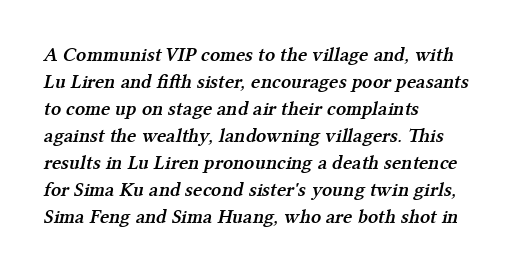
{"bold": "semi", "underline": "no", "align": "left", "line_spacing": "normal", "line_spacing_ratio": 1.35, "letter_spacing": "normal", "letter_spacing_em": 0.0, "glyph_px": 20}
